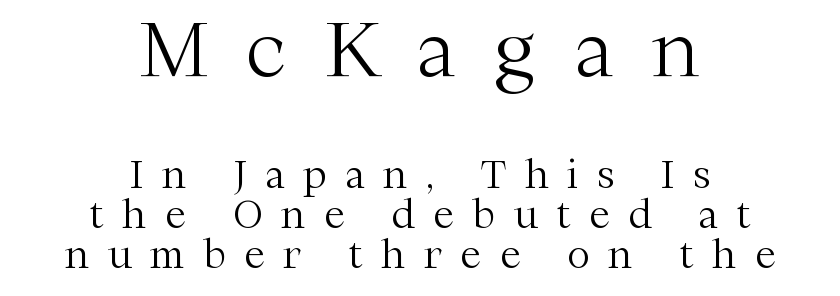
{"serif": "yes", "italic": "no", "bold": "no", "weight": "light", "width": "normal", "stroke_contrast": "medium", "x_height": "medium", "monospaced": "no", "underline": "no", "align": "center", "line_spacing": "tight", "line_spacing_ratio": 1.05, "letter_spacing": "wide", "letter_spacing_em": 0.49, "larger_block": "first", "size_ratio": 2.03, "glyph_px": 77}
